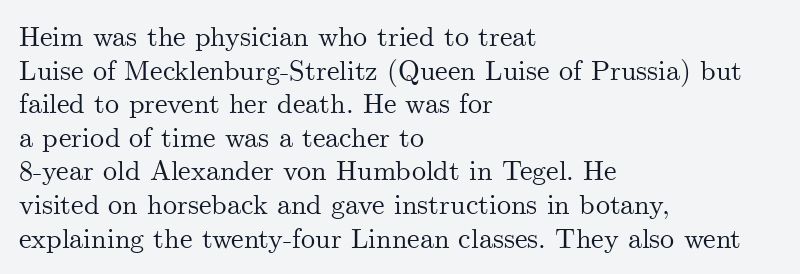
Q: Is the text italic (slanted)? A: No, it is upright.
Q: Is the typeface a serif or a sans-serif typeface? A: Serif.
Q: Is the text underlined? A: No.
Q: How is the paragraph aligned? A: Left-aligned.
Q: Is the spacing between letters normal or unusually wide? A: Normal.
Q: Width (condensed, normal, or wide)? A: Normal.
Q: Stroke contrast? A: Medium.
Q: x-height? A: Small.
Q: Monospaced? A: No.
